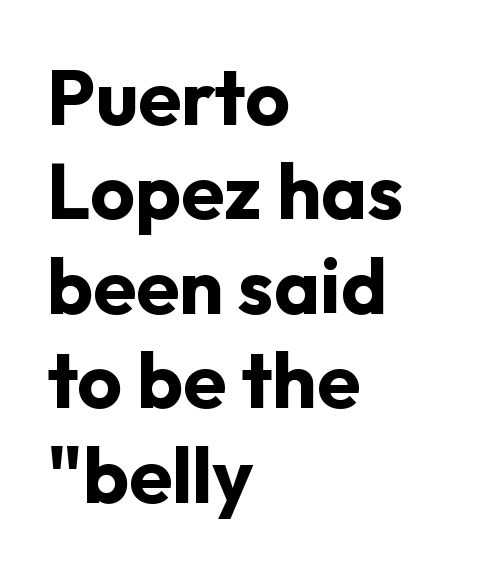
{"serif": "no", "italic": "no", "bold": "yes", "weight": "bold", "width": "normal", "stroke_contrast": "low", "x_height": "medium", "monospaced": "no", "underline": "no", "align": "left", "line_spacing_ratio": 1.21, "letter_spacing": "normal", "letter_spacing_em": 0.0, "glyph_px": 78}
